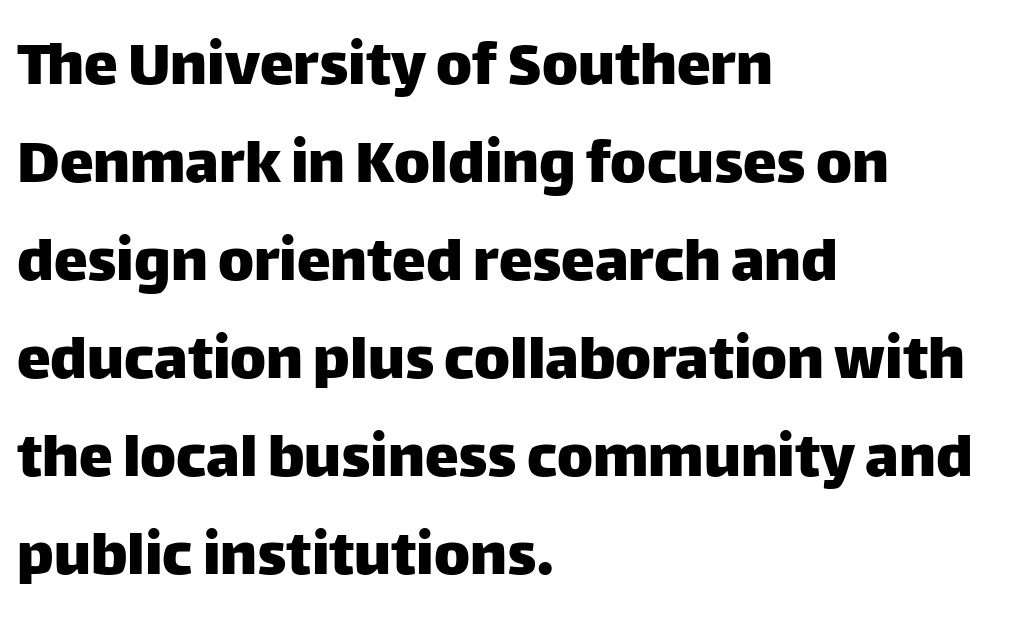
Look at the tracking — it's just the regular setting, nothing added. Is this a fixed-width face? No — the glyphs have proportional, varying widths. Note: no serifs on the glyphs. No italicization has been applied; the sample stays upright.
